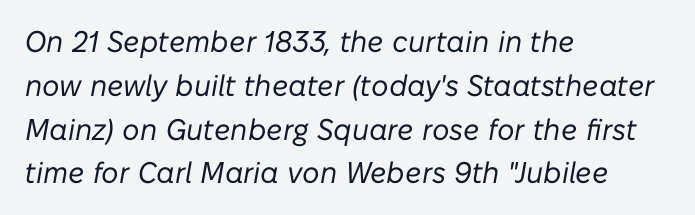
Q: Is the text bold? A: No.
Q: Is the text italic (slanted)? A: Yes, it leans right by about 10 degrees.
Q: Is the text underlined? A: No.
Q: How is the paragraph aligned? A: Left-aligned.
Q: Is the spacing between letters normal or unusually wide? A: Normal.
Q: Is the spacing between lines tight, normal or loose? A: Normal.
Q: Width (condensed, normal, or wide)? A: Normal.
Q: Stroke contrast? A: Low.
Q: x-height? A: Medium.
Q: Monospaced? A: No.
